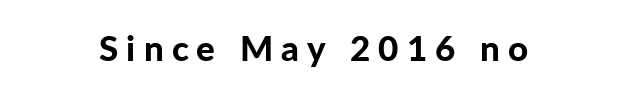
The image shows 35 px bold sans-serif type, upright; set centered, unusually wide letter spacing (+0.23 em), not underlined; low stroke contrast and a medium x-height.
